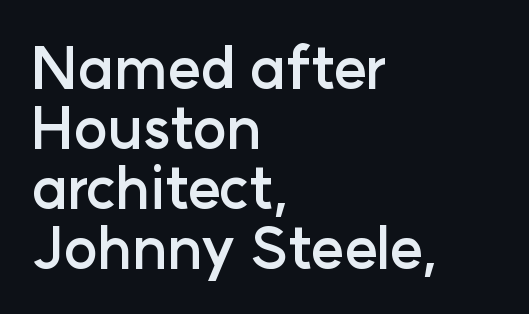
Q: Is the text bold? A: Yes.
Q: Is the text italic (slanted)? A: No, it is upright.
Q: Is the typeface a serif or a sans-serif typeface? A: Sans-serif.
Q: Is the text underlined? A: No.
Q: How is the paragraph aligned? A: Left-aligned.
Q: Is the spacing between letters normal or unusually wide? A: Normal.
Q: Is the spacing between lines tight, normal or loose? A: Tight.
Q: Width (condensed, normal, or wide)? A: Normal.
Q: Stroke contrast? A: Low.
Q: x-height? A: Medium.
Q: Monospaced? A: No.
